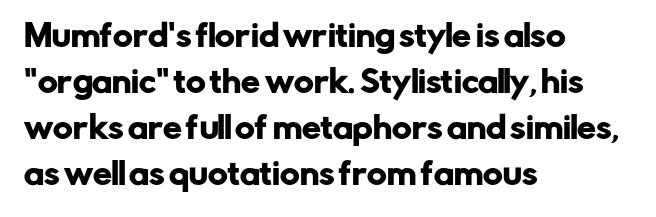
Q: Is the text italic (slanted)? A: No, it is upright.
Q: Is the typeface a serif or a sans-serif typeface? A: Sans-serif.
Q: Is the text underlined? A: No.
Q: How is the paragraph aligned? A: Left-aligned.
Q: Is the spacing between letters normal or unusually wide? A: Normal.
Q: Is the spacing between lines tight, normal or loose? A: Normal.
Q: Width (condensed, normal, or wide)? A: Normal.
Q: Stroke contrast? A: Low.
Q: x-height? A: Medium.
Q: Monospaced? A: No.
